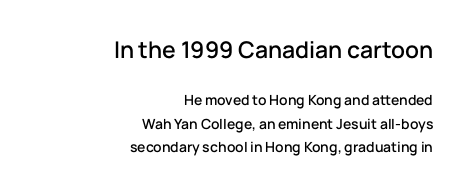
{"italic": "no", "underline": "no", "align": "right", "line_spacing": "normal", "line_spacing_ratio": 1.68, "letter_spacing": "normal", "letter_spacing_em": 0.0, "larger_block": "first", "size_ratio": 1.64, "glyph_px": 23}
